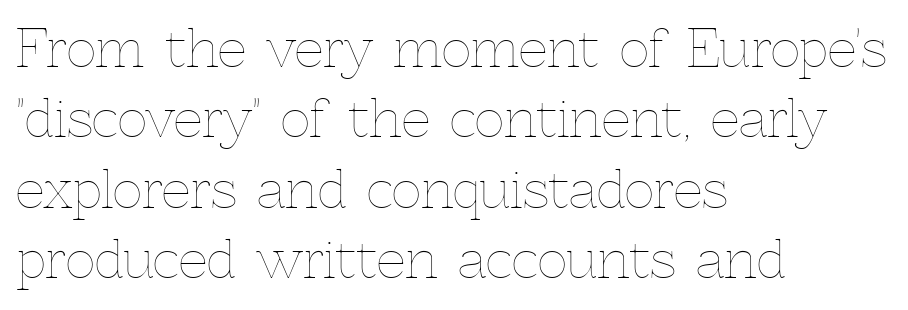
The image shows 51 px thin type, upright; set left-aligned, normal line spacing (1.38x), normal letter spacing, not underlined; a medium x-height.
